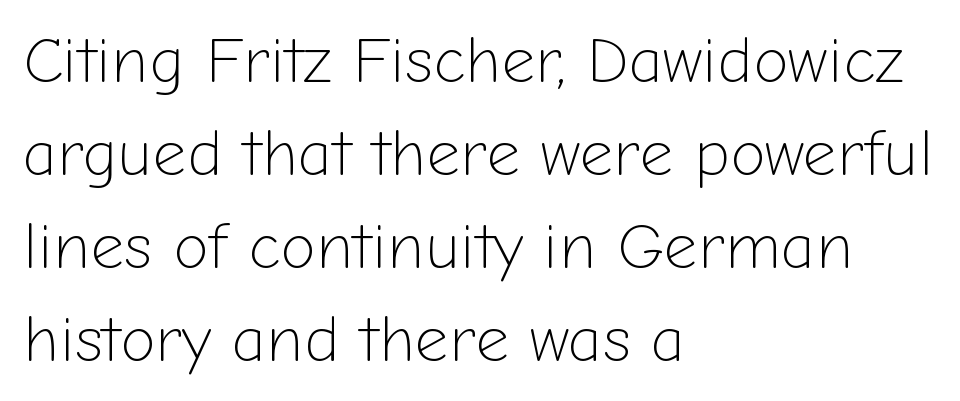
Q: Is the text bold? A: No.
Q: Is the text italic (slanted)? A: No, it is upright.
Q: Is the typeface a serif or a sans-serif typeface? A: Sans-serif.
Q: Is the text underlined? A: No.
Q: How is the paragraph aligned? A: Left-aligned.
Q: Is the spacing between letters normal or unusually wide? A: Normal.
Q: Is the spacing between lines tight, normal or loose? A: Normal.
Q: Width (condensed, normal, or wide)? A: Normal.
Q: Stroke contrast? A: Low.
Q: x-height? A: Medium.
Q: Monospaced? A: No.
